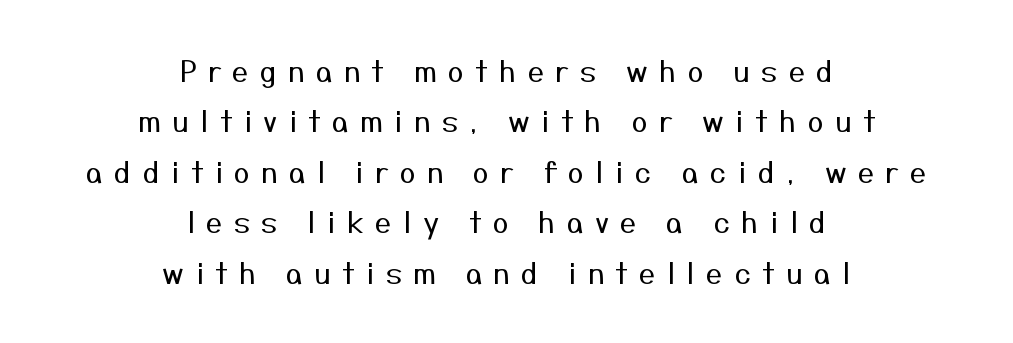
Q: Is the text bold? A: No.
Q: Is the text italic (slanted)? A: No, it is upright.
Q: Is the typeface a serif or a sans-serif typeface? A: Sans-serif.
Q: Is the text underlined? A: No.
Q: How is the paragraph aligned? A: Centered.
Q: Is the spacing between letters normal or unusually wide? A: Unusually wide.
Q: Width (condensed, normal, or wide)? A: Normal.
Q: Stroke contrast? A: Medium.
Q: x-height? A: Medium.
Q: Monospaced? A: No.
